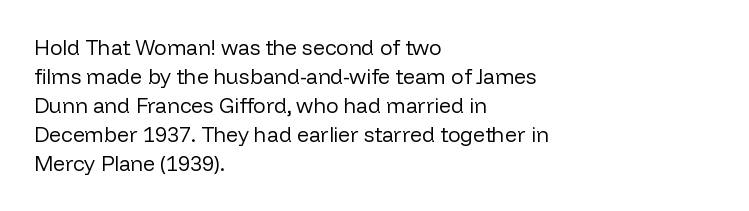
The image shows 21 px text type, upright; set left-aligned, normal line spacing (1.38x), normal letter spacing, not underlined.
